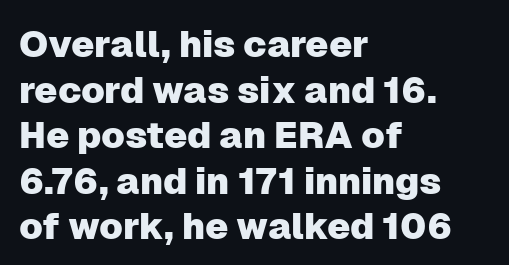
The image shows 37 px sans-serif type, upright; set left-aligned, line spacing 1.23x, normal letter spacing, not underlined; low stroke contrast and a medium x-height.
